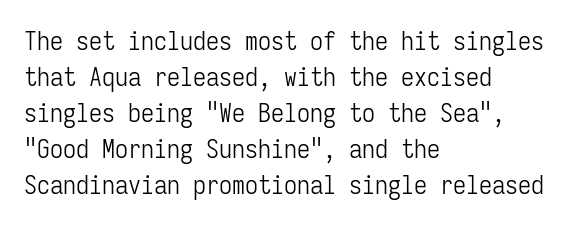
The image shows 26 px text type, upright; set left-aligned, normal line spacing (1.38x), normal letter spacing, not underlined.
